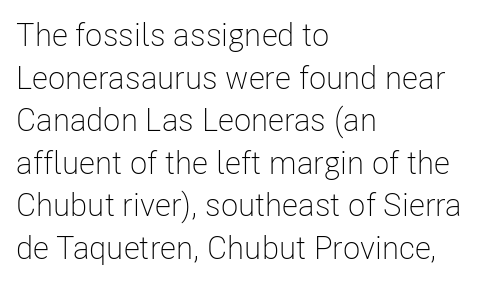
{"serif": "no", "italic": "no", "bold": "no", "weight": "light", "width": "condensed", "stroke_contrast": "low", "x_height": "medium", "monospaced": "no", "underline": "no", "align": "left", "line_spacing": "normal", "line_spacing_ratio": 1.33, "letter_spacing": "normal", "letter_spacing_em": 0.0, "glyph_px": 32}
